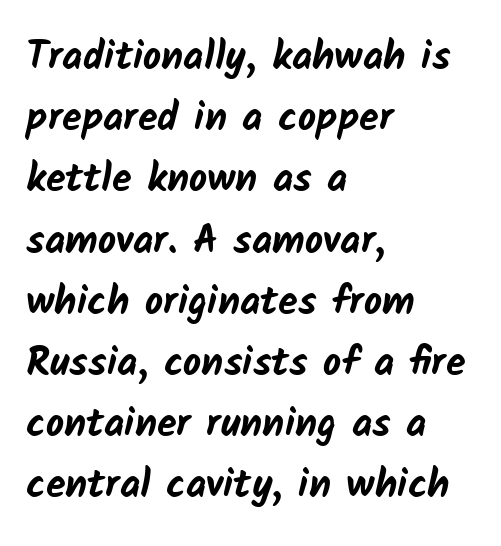
A full-strength bold gives these letters their thick strokes. Underline: absent. Is this a fixed-width face? No — the glyphs have proportional, varying widths. Tracking here is standard; glyphs follow each other at the usual distance. In terms of letterform style, serifs are entirely absent.
